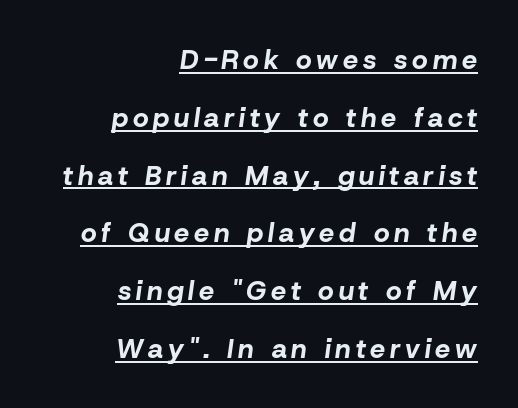
The image shows 27 px bold type, italic (leaning right); set right-aligned, loose line spacing (2.14x), underlined.
